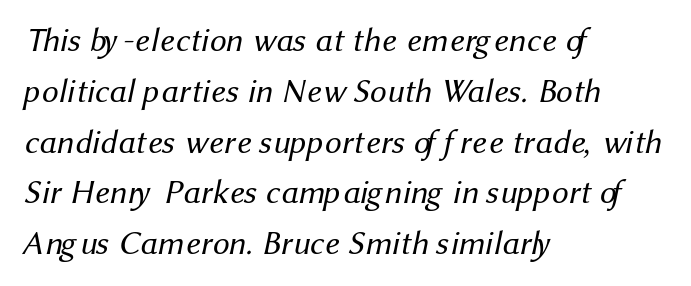
The image shows 33 px regular-weight sans-serif type; set left-aligned, normal line spacing (1.54x), normal letter spacing, not underlined; medium stroke contrast and a medium x-height.
